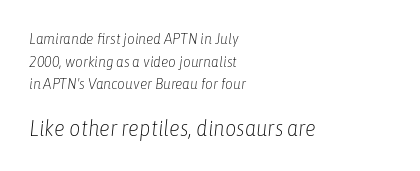
Honestly, the letter spacing is just normal — you wouldn't notice it. Is this a heavy cut? Hardly; it is regular or lighter. Students, observe: this is what conventionally led text looks like. Whoever set this made the second block the dominant, larger element.
